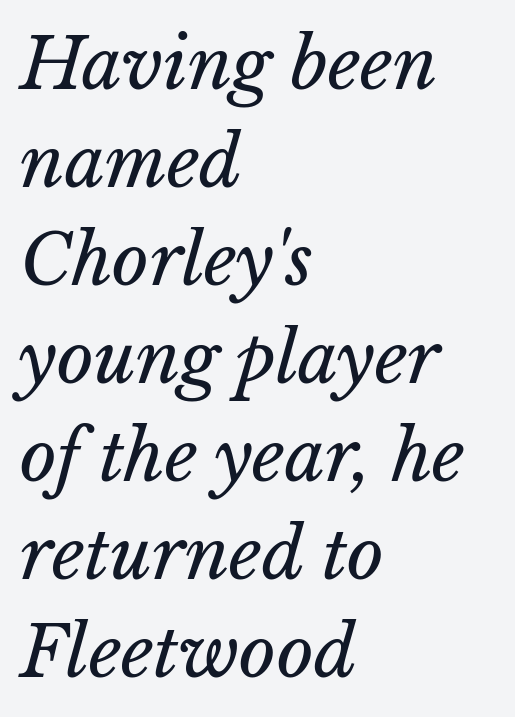
{"bold": "no", "weight": "regular", "width": "normal", "stroke_contrast": "low", "x_height": "medium", "monospaced": "no", "underline": "no", "align": "left", "line_spacing": "normal", "line_spacing_ratio": 1.38, "letter_spacing": "normal", "letter_spacing_em": 0.0, "glyph_px": 71}
